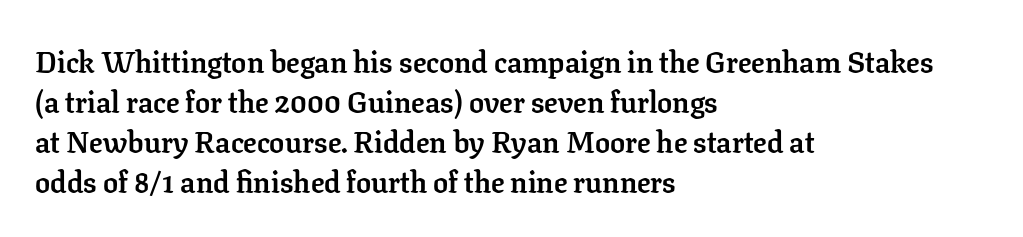
The image shows 30 px semibold serif type, upright; set left-aligned, normal line spacing (1.33x), normal letter spacing, not underlined; low stroke contrast and a medium x-height.
